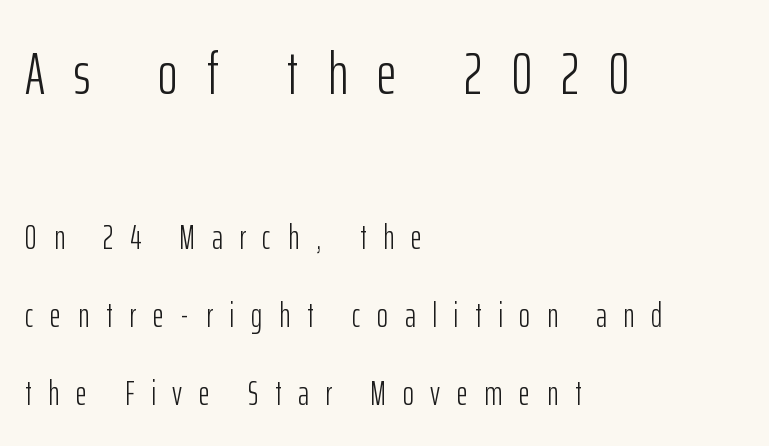
Q: Is the text bold? A: No.
Q: Is the text italic (slanted)? A: No, it is upright.
Q: Is the typeface a serif or a sans-serif typeface? A: Sans-serif.
Q: Is the text underlined? A: No.
Q: How is the paragraph aligned? A: Left-aligned.
Q: Is the spacing between letters normal or unusually wide? A: Unusually wide.
Q: Is the spacing between lines tight, normal or loose? A: Loose.
Q: Which block of text is set in a larger size, the first (top) or the second (bottom)? A: The first (top) one.
Q: Width (condensed, normal, or wide)? A: Condensed.
Q: Stroke contrast? A: Low.
Q: x-height? A: Medium.
Q: Monospaced? A: No.
